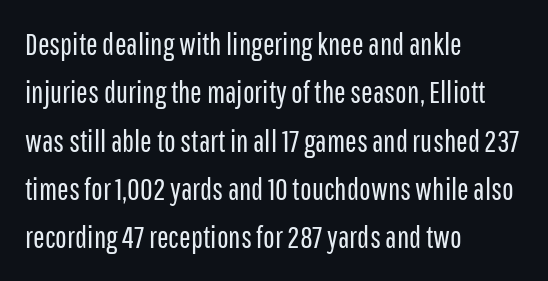
{"serif": "no", "italic": "no", "bold": "no", "weight": "regular", "width": "condensed", "stroke_contrast": "low", "x_height": "medium", "monospaced": "no", "underline": "no", "align": "left", "line_spacing": "normal", "line_spacing_ratio": 1.56, "letter_spacing": "normal", "letter_spacing_em": 0.0, "glyph_px": 31}
